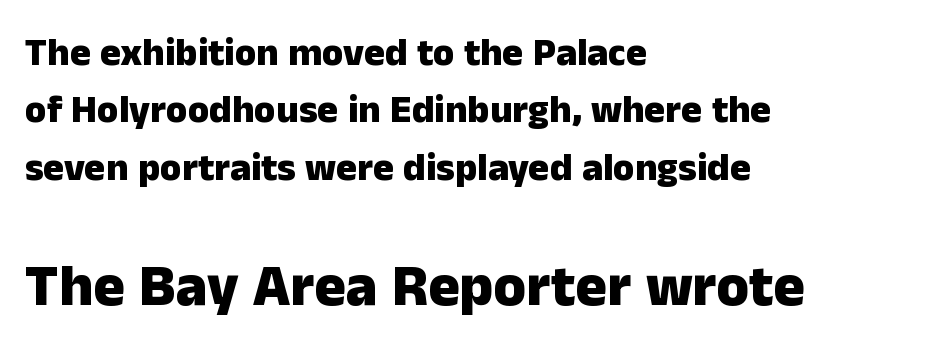
Nope, not italic — everything's standing straight. In terms of letterspacing, this is plain default setting. Notice how thick the strokes are: this is what a full bold looks like. Underlining? Definitely not there. Spacing verdict: proportional, widths tailored to each character. Which margin do the lines hug? The left one — the right edge is uneven.
